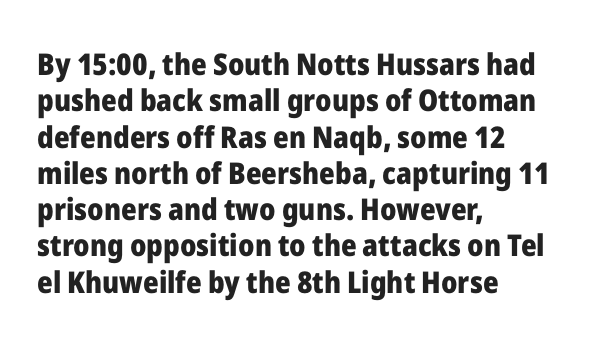
The image shows 30 px heavy sans-serif type, upright; set left-aligned, line spacing 1.21x, normal letter spacing, not underlined; low stroke contrast and a medium x-height.
